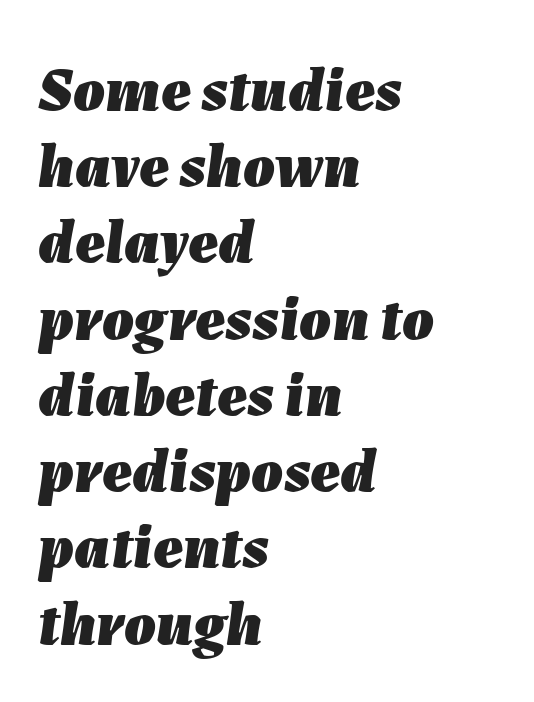
Compared with a centered layout, this one pins lines to the left instead. The typesetting leans heavy: a genuine bold. No extra tracking has been applied to these lines. The gap between lines stays unmarked. This sample has the flowing, uneven cadence of proportional lettering.
